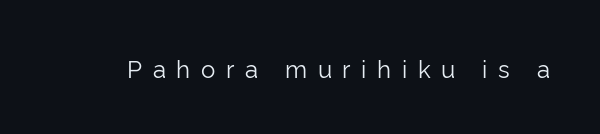
The passage shown is not underscored anywhere. Every stem runs plumb, perpendicular to the baseline. Weight class: somewhere from thin through regular. Is the letter spacing exaggerated? Yes — the characters are pushed far apart.
